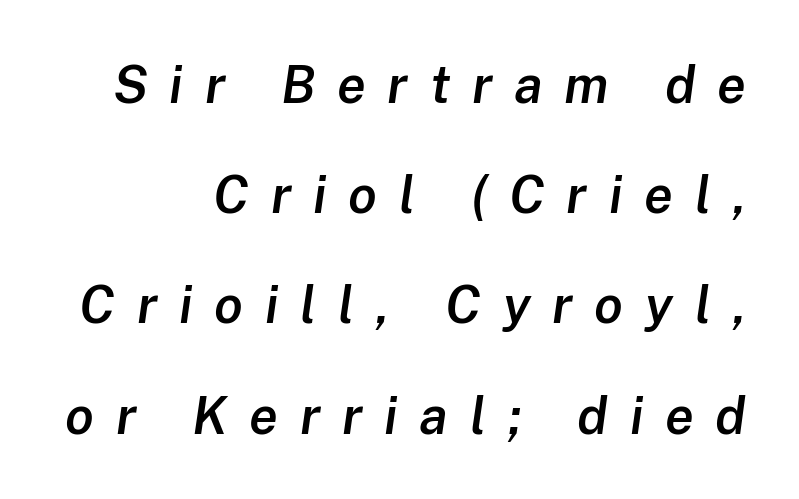
Q: Is the text bold? A: Semi-bold.
Q: Is the text italic (slanted)? A: Yes, it leans right by about 8 degrees.
Q: Is the text underlined? A: No.
Q: How is the paragraph aligned? A: Right-aligned.
Q: Is the spacing between letters normal or unusually wide? A: Unusually wide.
Q: Is the spacing between lines tight, normal or loose? A: Loose.
Q: Width (condensed, normal, or wide)? A: Normal.
Q: Stroke contrast? A: Low.
Q: x-height? A: Medium.
Q: Monospaced? A: No.
